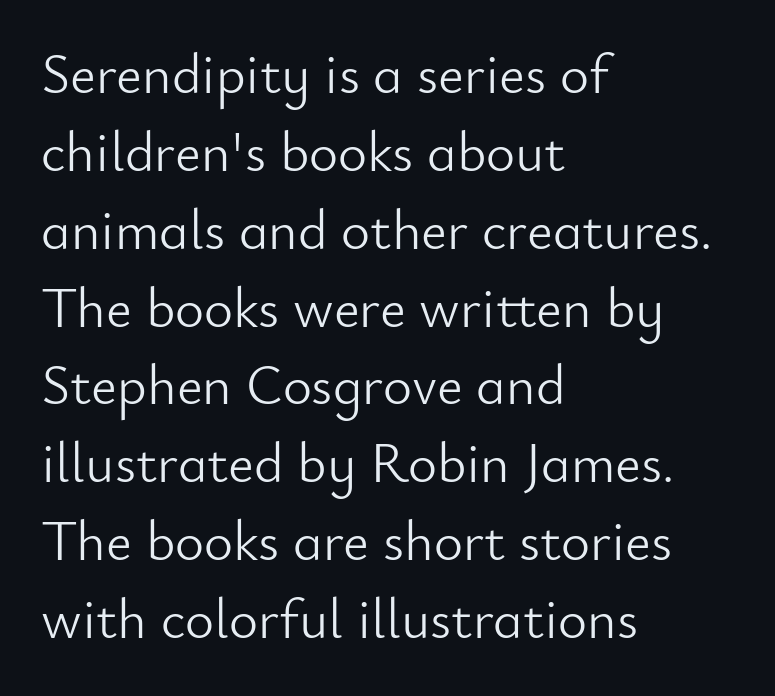
{"serif": "no", "italic": "no", "bold": "no", "weight": "light", "width": "normal", "stroke_contrast": "low", "x_height": "small", "monospaced": "no", "underline": "no", "align": "left", "line_spacing": "normal", "line_spacing_ratio": 1.39, "letter_spacing": "normal", "letter_spacing_em": 0.0, "glyph_px": 56}
